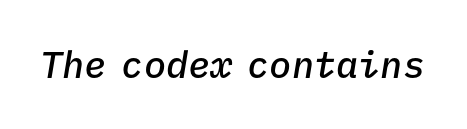
This rendering features lettering with no underline. Is this a fixed-width face? Yes — each glyph sits in an identical cell. The tracking reads as untouched default to a designer's eye. You can tell it's italic because the verticals aren't actually vertical. Every letter is mildly thick-stroked: semibold rather than bold.
